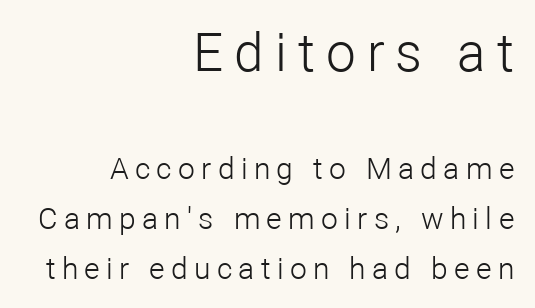
Right-aligned paragraph, ragged on the left. Nobody drew a line under any word here. What kind of face is this? One without serifs — a sans. Does the bottom block carry the larger type? No, the top block does. These lines are rendered in a variable-pitch font.
